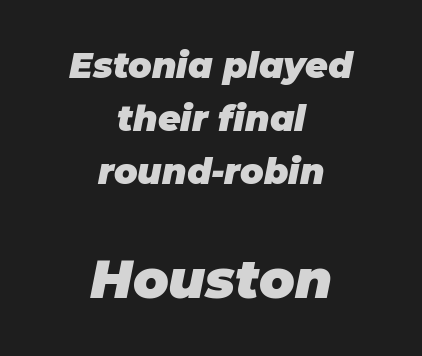
Q: Is the text bold? A: Yes.
Q: Is the text italic (slanted)? A: Yes, it leans right by about 11 degrees.
Q: Is the text underlined? A: No.
Q: How is the paragraph aligned? A: Centered.
Q: Is the spacing between letters normal or unusually wide? A: Normal.
Q: Is the spacing between lines tight, normal or loose? A: Normal.
Q: Which block of text is set in a larger size, the first (top) or the second (bottom)? A: The second (bottom) one.
Q: Width (condensed, normal, or wide)? A: Normal.
Q: Stroke contrast? A: Low.
Q: x-height? A: Large.
Q: Monospaced? A: No.
